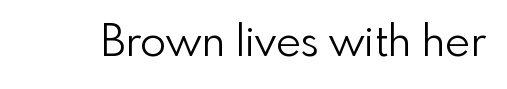
{"serif": "no", "italic": "no", "bold": "no", "weight": "light", "width": "normal", "stroke_contrast": "low", "x_height": "small", "monospaced": "no", "underline": "no", "letter_spacing": "normal", "letter_spacing_em": 0.0, "glyph_px": 43}
